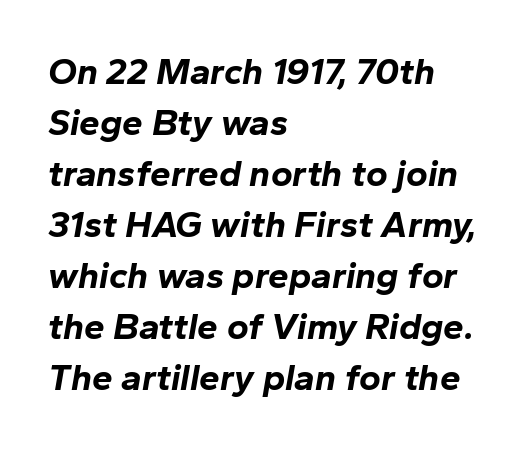
The image shows 37 px bold type, italic (leaning right); set left-aligned, normal line spacing (1.38x), normal letter spacing, not underlined; low stroke contrast and a medium x-height.
